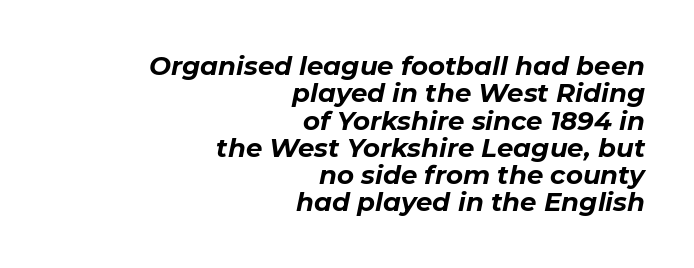
Which margin do the lines hug? The right one — the left edge is uneven. Anything drawn beneath the words? Only blank space. The tracking reads as untouched default to a designer's eye. Pretty heavy lettering here — definitely bold.
